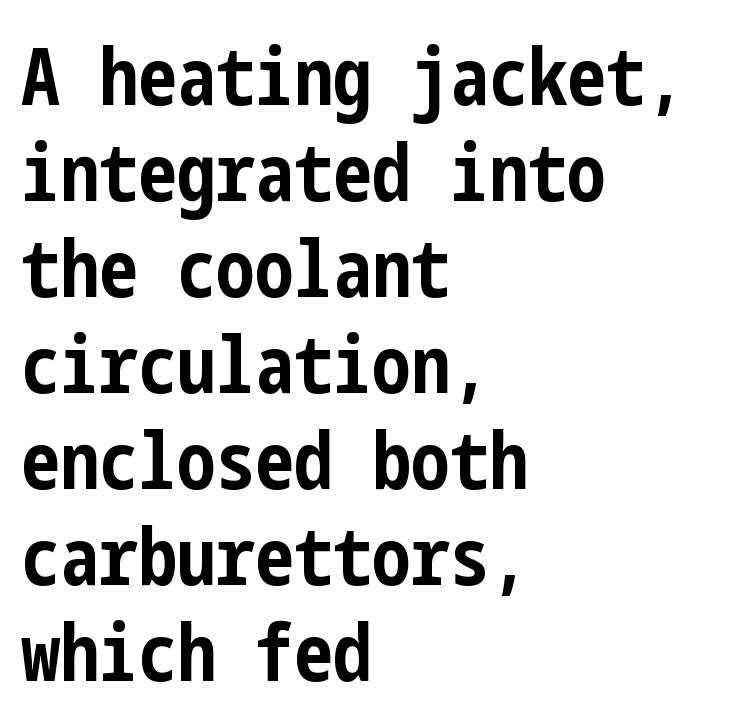
{"serif": "no", "italic": "no", "bold": "yes", "weight": "bold", "width": "condensed", "stroke_contrast": "low", "x_height": "medium", "underline": "no", "align": "left", "line_spacing_ratio": 1.23, "letter_spacing": "normal", "letter_spacing_em": 0.0, "glyph_px": 78}
